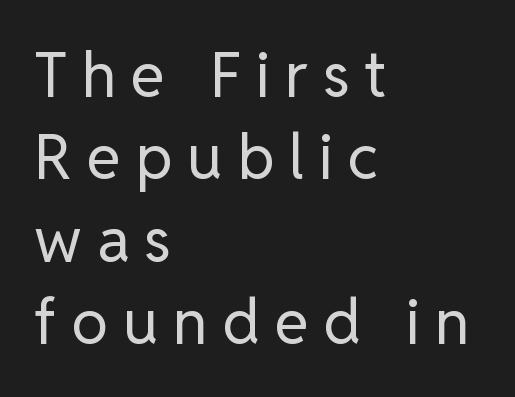
The image shows 62 px regular-weight sans-serif type, upright; set left-aligned, normal line spacing (1.33x), unusually wide letter spacing (+0.24 em), not underlined; low stroke contrast and a medium x-height.
